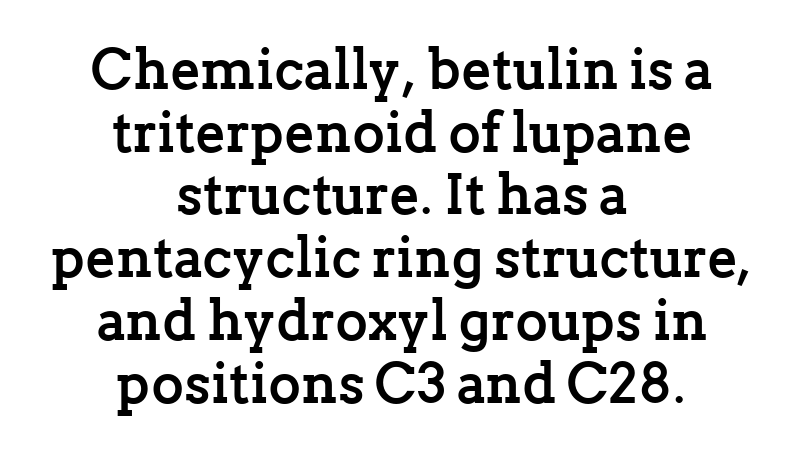
Does the weight exceed regular? Yes, all the way to bold. You can tell it's not italic because the verticals are truly vertical. Each new line begins almost immediately beneath the previous one. Proportional: the letters do not fall into vertical columns.
